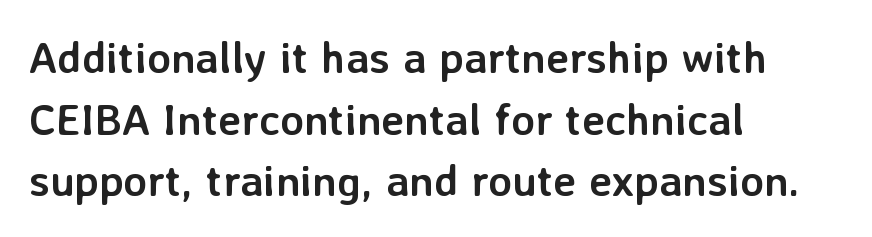
The image shows 44 px semibold sans-serif type, upright; set left-aligned, normal line spacing (1.4x), normal letter spacing, not underlined; low stroke contrast and a medium x-height.
